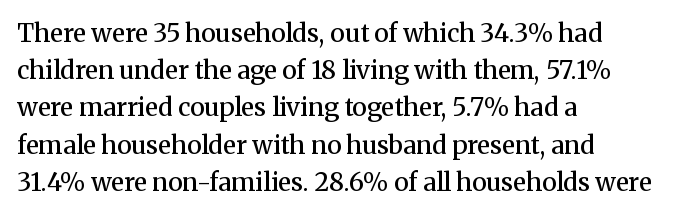
{"italic": "no", "bold": "semi", "underline": "no", "align": "left", "line_spacing": "normal", "line_spacing_ratio": 1.49, "letter_spacing": "normal", "letter_spacing_em": 0.0, "glyph_px": 25}
